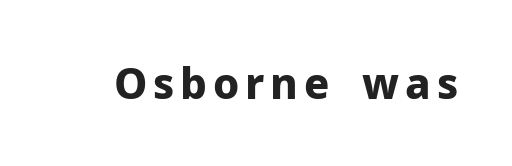
Strong, thick strokes mark this as bold type. Tall strokes in this sample are plumb rather than angled. Here the designer chose a conventional face with non-uniform glyph widths. Check under the words: just untouched page.
